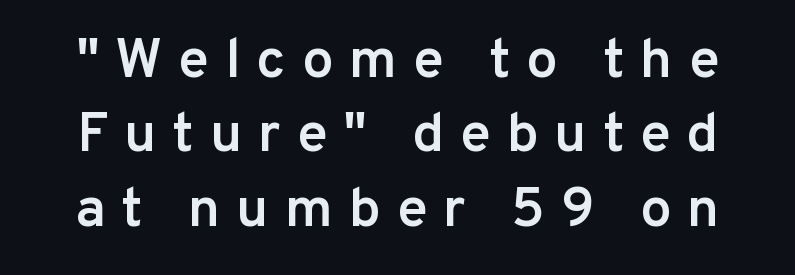
Check where the strokes stop: nothing finishes them off — pure sans. Rendered with straight, roman letterforms. A bare baseline throughout the passage. The tracking reads as deliberately expanded to a designer's eye.
